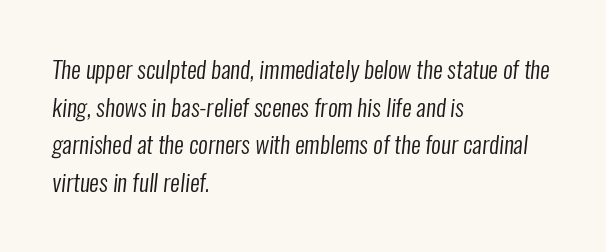
{"bold": "no", "underline": "no", "align": "left", "line_spacing": "normal", "line_spacing_ratio": 1.57, "letter_spacing": "normal", "letter_spacing_em": 0.0, "glyph_px": 24}
